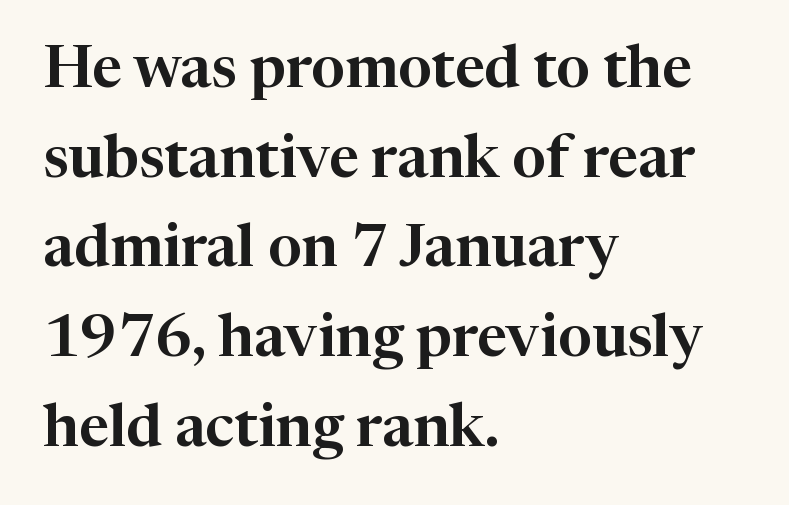
The image shows 59 px serif type, upright; set left-aligned, normal line spacing (1.52x), normal letter spacing, not underlined; high stroke contrast and a medium x-height.
